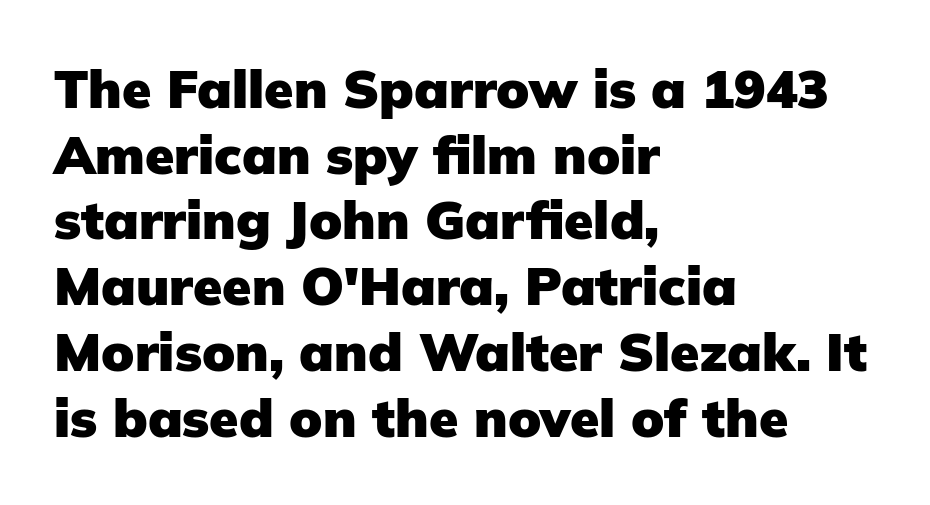
Q: Is the text bold? A: Yes.
Q: Is the text italic (slanted)? A: No, it is upright.
Q: Is the typeface a serif or a sans-serif typeface? A: Sans-serif.
Q: Is the text underlined? A: No.
Q: How is the paragraph aligned? A: Left-aligned.
Q: Is the spacing between letters normal or unusually wide? A: Normal.
Q: Width (condensed, normal, or wide)? A: Normal.
Q: Stroke contrast? A: Low.
Q: x-height? A: Medium.
Q: Monospaced? A: No.
